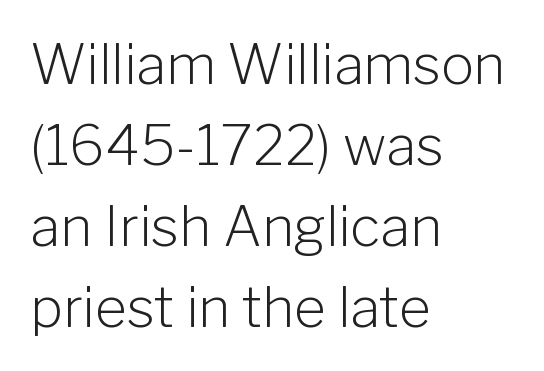
Q: Is the text bold? A: No.
Q: Is the text italic (slanted)? A: No, it is upright.
Q: Is the typeface a serif or a sans-serif typeface? A: Sans-serif.
Q: Is the text underlined? A: No.
Q: How is the paragraph aligned? A: Left-aligned.
Q: Is the spacing between letters normal or unusually wide? A: Normal.
Q: Is the spacing between lines tight, normal or loose? A: Normal.
Q: Width (condensed, normal, or wide)? A: Normal.
Q: Stroke contrast? A: Low.
Q: x-height? A: Medium.
Q: Monospaced? A: No.
